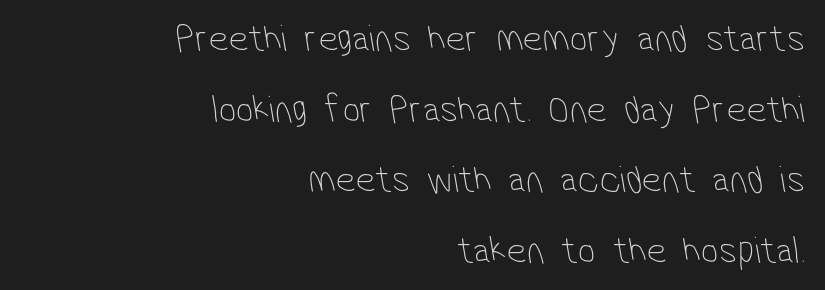
The image shows 39 px thin, condensed sans-serif type; set right-aligned, line spacing 1.81x, normal letter spacing, not underlined; low stroke contrast and a medium x-height.
